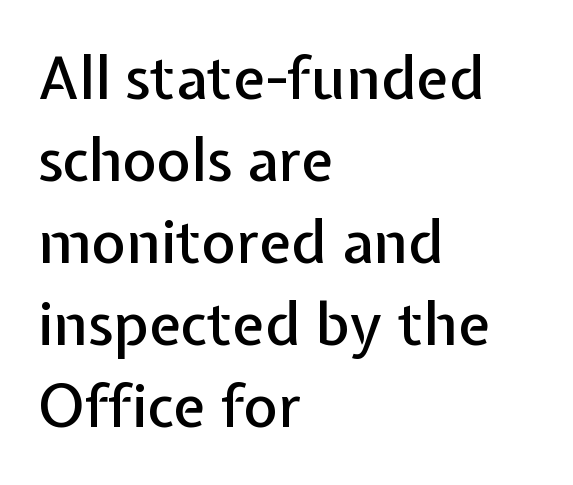
Q: Is the text italic (slanted)? A: No, it is upright.
Q: Is the typeface a serif or a sans-serif typeface? A: Sans-serif.
Q: Is the text underlined? A: No.
Q: How is the paragraph aligned? A: Left-aligned.
Q: Is the spacing between letters normal or unusually wide? A: Normal.
Q: Is the spacing between lines tight, normal or loose? A: Normal.
Q: Width (condensed, normal, or wide)? A: Normal.
Q: Stroke contrast? A: Low.
Q: x-height? A: Medium.
Q: Monospaced? A: No.
